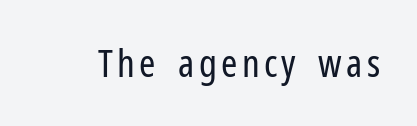
{"serif": "no", "italic": "no", "bold": "no", "weight": "regular", "width": "condensed", "stroke_contrast": "low", "x_height": "medium", "monospaced": "no", "underline": "no", "glyph_px": 39}
